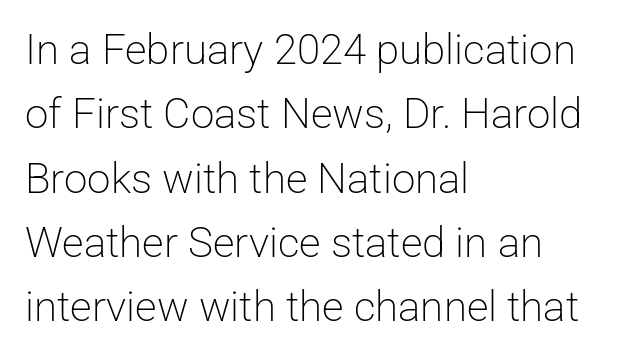
{"serif": "no", "italic": "no", "bold": "no", "weight": "light", "width": "normal", "stroke_contrast": "low", "x_height": "medium", "monospaced": "no", "underline": "no", "align": "left", "line_spacing": "normal", "line_spacing_ratio": 1.53, "letter_spacing": "normal", "letter_spacing_em": 0.0, "glyph_px": 42}
